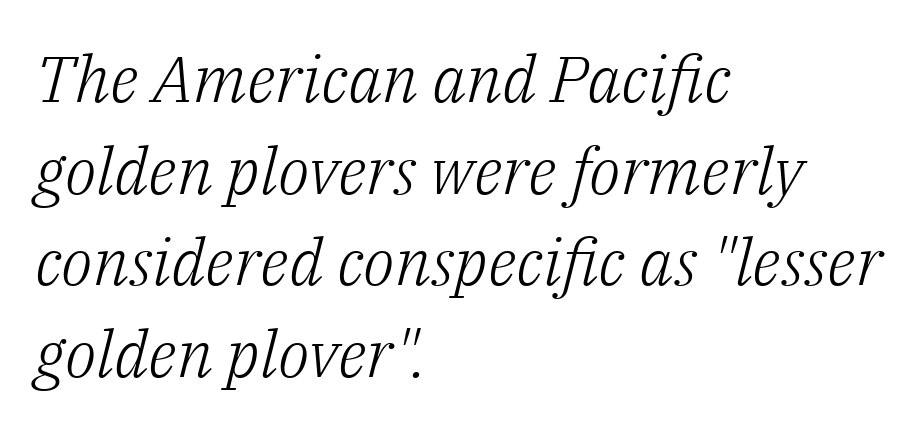
The image shows 65 px light serif type, italic (leaning right); set left-aligned, normal line spacing (1.41x), normal letter spacing, not underlined; low stroke contrast and a medium x-height.
